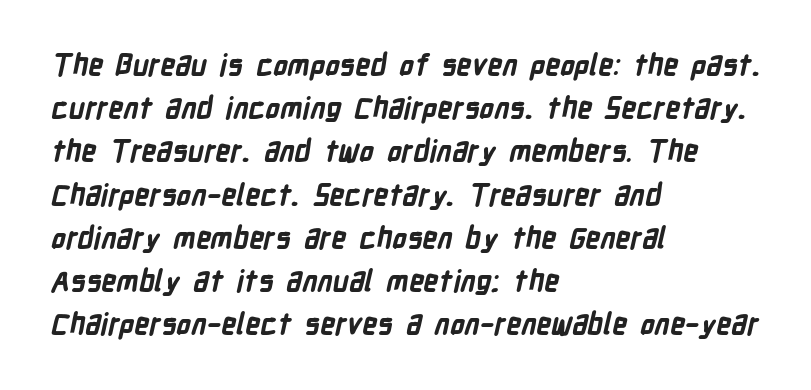
Q: Is the text bold? A: Yes.
Q: Is the typeface a serif or a sans-serif typeface? A: Sans-serif.
Q: Is the text underlined? A: No.
Q: How is the paragraph aligned? A: Left-aligned.
Q: Is the spacing between letters normal or unusually wide? A: Normal.
Q: Is the spacing between lines tight, normal or loose? A: Normal.
Q: Width (condensed, normal, or wide)? A: Condensed.
Q: Stroke contrast? A: Low.
Q: x-height? A: Medium.
Q: Monospaced? A: No.
